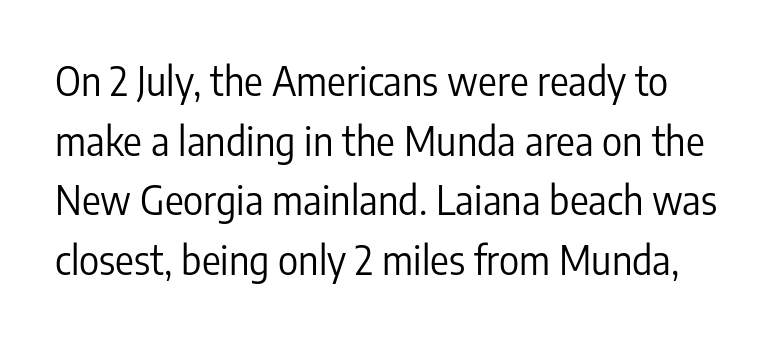
Q: Is the text bold? A: No.
Q: Is the text italic (slanted)? A: No, it is upright.
Q: Is the typeface a serif or a sans-serif typeface? A: Sans-serif.
Q: Is the text underlined? A: No.
Q: Is the spacing between letters normal or unusually wide? A: Normal.
Q: Is the spacing between lines tight, normal or loose? A: Normal.
Q: Width (condensed, normal, or wide)? A: Condensed.
Q: Stroke contrast? A: Low.
Q: x-height? A: Medium.
Q: Monospaced? A: No.
